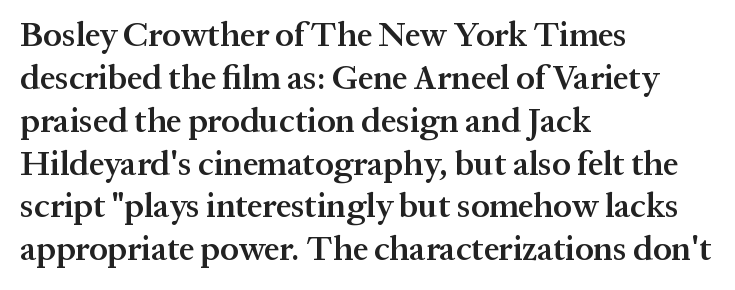
The image shows 34 px semibold serif type, upright; set left-aligned, normal line spacing (1.26x), normal letter spacing, not underlined; medium stroke contrast and a medium x-height.
